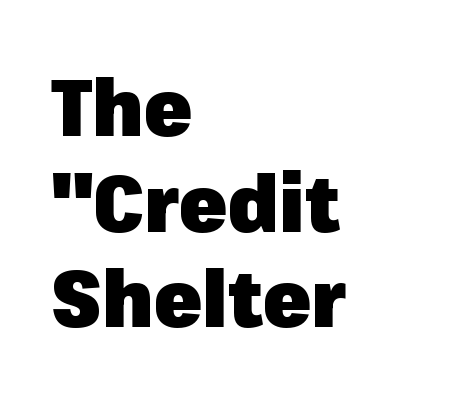
{"serif": "no", "italic": "no", "bold": "yes", "weight": "heavy", "width": "normal", "stroke_contrast": "low", "x_height": "medium", "monospaced": "no", "underline": "no", "align": "left", "line_spacing_ratio": 1.21, "letter_spacing": "normal", "letter_spacing_em": 0.0, "glyph_px": 79}
